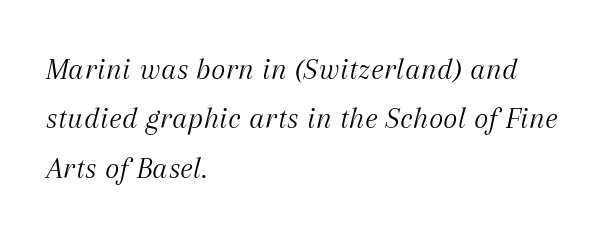
Q: Is the text bold? A: No.
Q: Is the text italic (slanted)? A: Yes, it leans right by about 12 degrees.
Q: Is the typeface a serif or a sans-serif typeface? A: Serif.
Q: Is the text underlined? A: No.
Q: How is the paragraph aligned? A: Left-aligned.
Q: Is the spacing between letters normal or unusually wide? A: Normal.
Q: Is the spacing between lines tight, normal or loose? A: Normal.
Q: Width (condensed, normal, or wide)? A: Normal.
Q: Stroke contrast? A: Medium.
Q: x-height? A: Medium.
Q: Monospaced? A: No.
